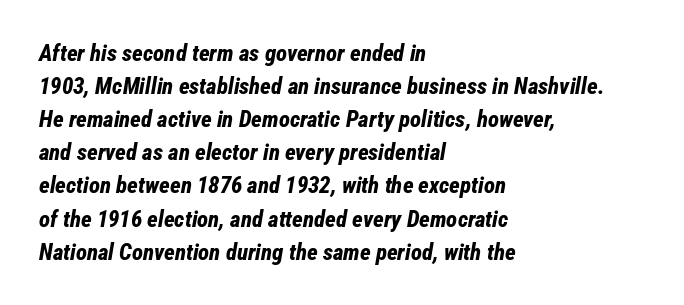
Rendered with sloped, italic letterforms. Lines of text with bare space underneath. There is no visible air inserted between adjacent glyphs. I'd describe the lettering as bold — thick and assertive. Vertical spacing — default.
